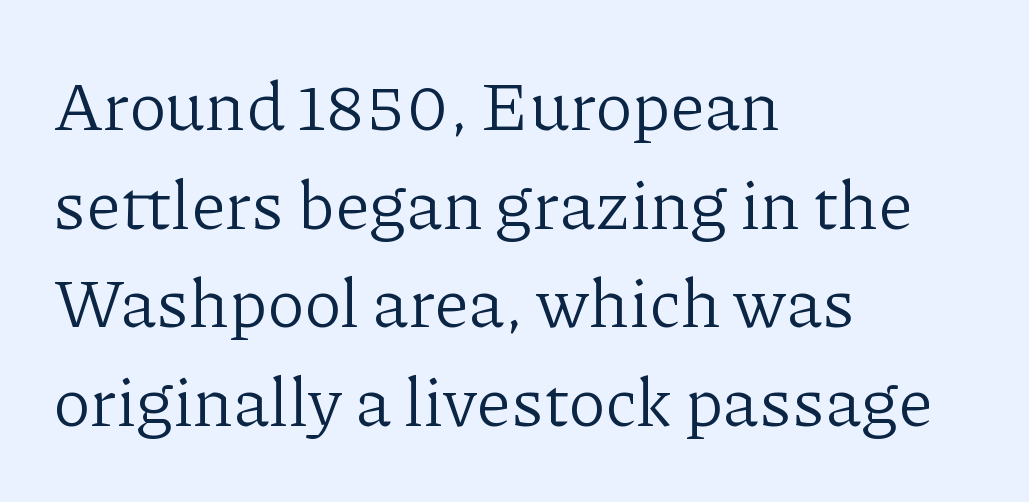
Q: Is the text bold? A: No.
Q: Is the text italic (slanted)? A: No, it is upright.
Q: Is the typeface a serif or a sans-serif typeface? A: Serif.
Q: Is the text underlined? A: No.
Q: How is the paragraph aligned? A: Left-aligned.
Q: Is the spacing between letters normal or unusually wide? A: Normal.
Q: Is the spacing between lines tight, normal or loose? A: Normal.
Q: Width (condensed, normal, or wide)? A: Normal.
Q: Stroke contrast? A: Low.
Q: x-height? A: Medium.
Q: Monospaced? A: No.
